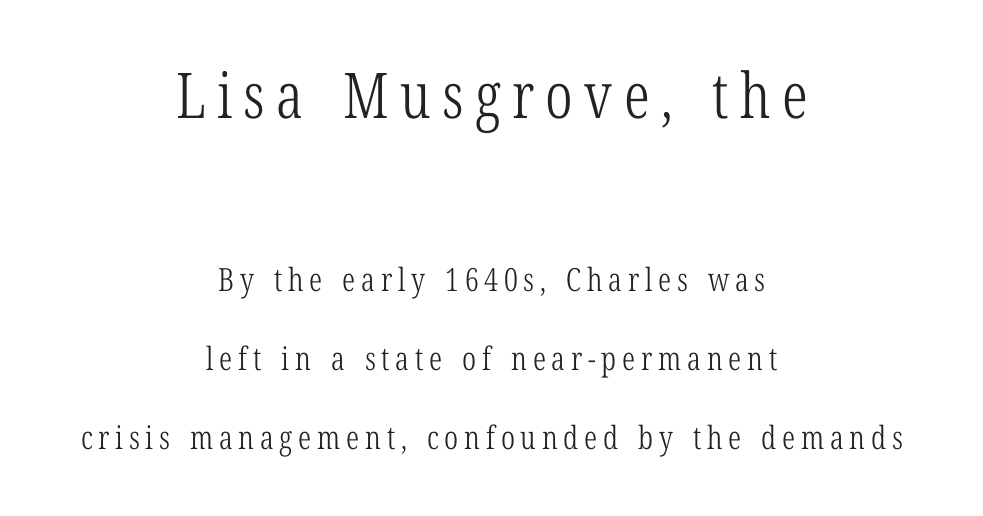
Q: Is the text bold? A: No.
Q: Is the text italic (slanted)? A: No, it is upright.
Q: Is the typeface a serif or a sans-serif typeface? A: Serif.
Q: Is the text underlined? A: No.
Q: How is the paragraph aligned? A: Centered.
Q: Is the spacing between lines tight, normal or loose? A: Loose.
Q: Which block of text is set in a larger size, the first (top) or the second (bottom)? A: The first (top) one.
Q: Width (condensed, normal, or wide)? A: Condensed.
Q: Stroke contrast? A: Low.
Q: x-height? A: Medium.
Q: Monospaced? A: No.
